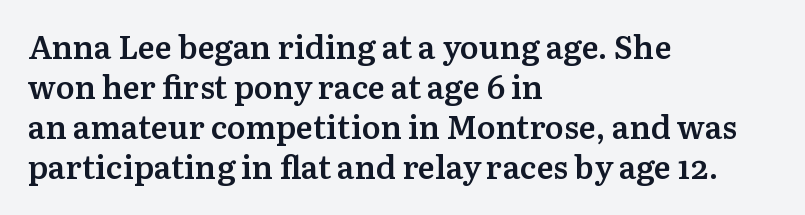
This rendering leaves character spacing at its baseline value. What weight is shown? A semibold, between regular and bold. This is serif lettering, the kind often seen in printed books. Horizontal alignment here is leftward, the default for most running prose. Quick note: not italic, upright.
